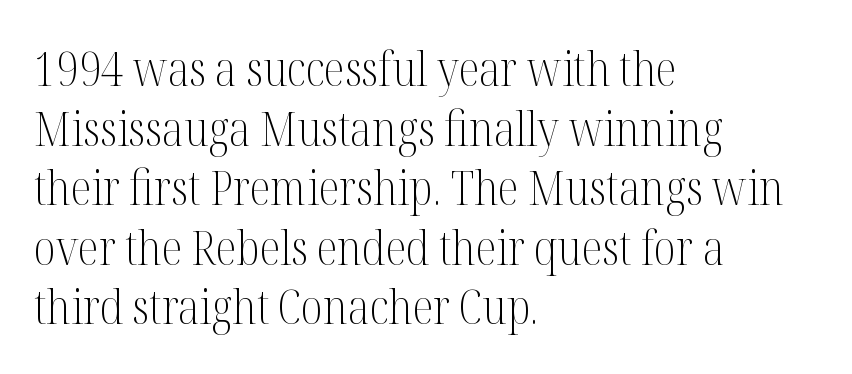
The image shows 48 px light, condensed serif type, upright; set left-aligned, line spacing 1.24x, normal letter spacing, not underlined; medium stroke contrast and a medium x-height.
